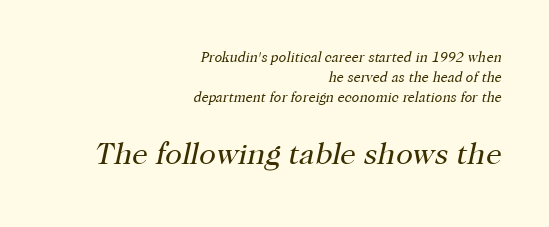
To sum up the face: it has serifs. Compared with a flush-left layout, this one pins lines to the opposite, right side. This rendering leaves character spacing at its baseline value. Spacing verdict: proportional, widths tailored to each character.
